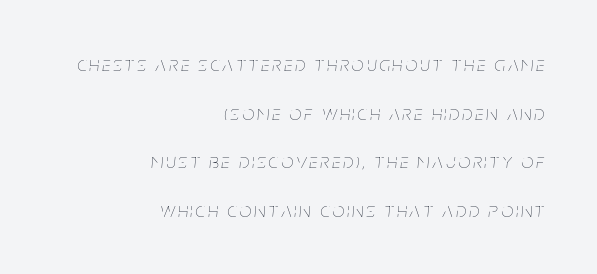
{"italic": "yes", "lean": "right", "slant_degrees": 5, "bold": "no", "underline": "no", "align": "right", "line_spacing": "loose", "line_spacing_ratio": 2.31, "glyph_px": 21}
